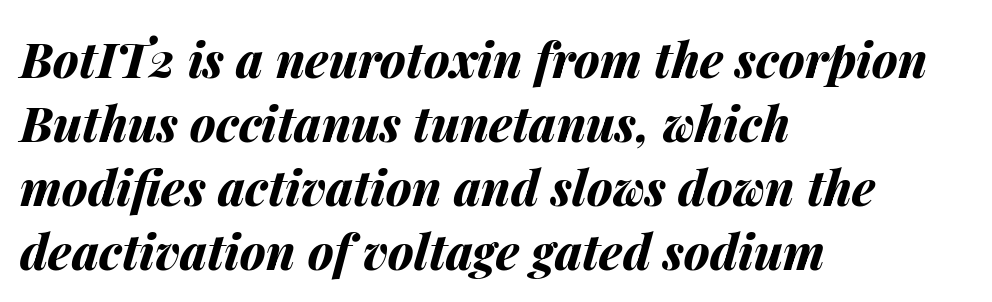
Q: Is the text bold? A: Yes.
Q: Is the text italic (slanted)? A: Yes, it leans right by about 14 degrees.
Q: Is the text underlined? A: No.
Q: How is the paragraph aligned? A: Left-aligned.
Q: Is the spacing between letters normal or unusually wide? A: Normal.
Q: Is the spacing between lines tight, normal or loose? A: Normal.
Q: Width (condensed, normal, or wide)? A: Normal.
Q: Stroke contrast? A: Medium.
Q: x-height? A: Medium.
Q: Monospaced? A: No.
